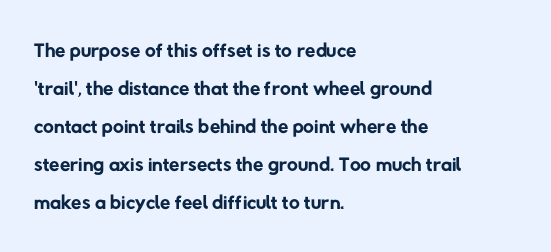
No extra ink here — the face is not bold. Glyph-to-glyph distance matches everyday printed text. Regarding serifs, this sample does without them. Words float on clear page, feet unadorned.
